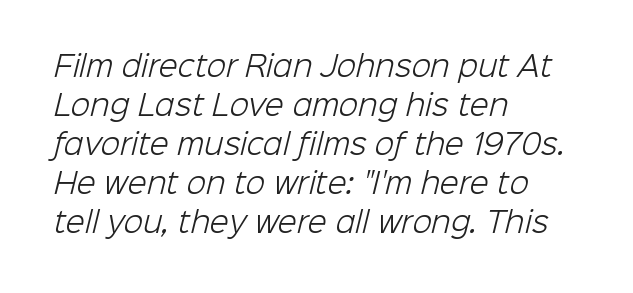
Q: Is the text bold? A: No.
Q: Is the typeface a serif or a sans-serif typeface? A: Sans-serif.
Q: Is the text underlined? A: No.
Q: How is the paragraph aligned? A: Left-aligned.
Q: Is the spacing between letters normal or unusually wide? A: Normal.
Q: Is the spacing between lines tight, normal or loose? A: Normal.
Q: Width (condensed, normal, or wide)? A: Normal.
Q: Stroke contrast? A: Low.
Q: x-height? A: Medium.
Q: Monospaced? A: No.
